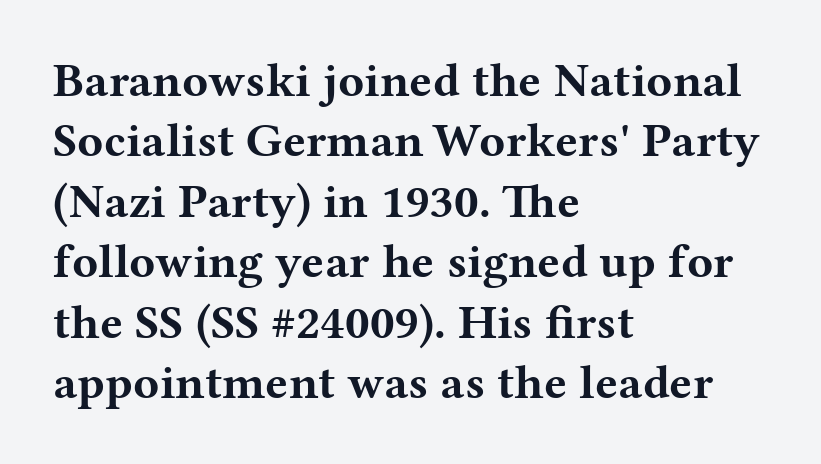
The image shows 48 px bold, wide serif type, upright; set left-aligned, normal line spacing (1.26x), normal letter spacing, not underlined; medium stroke contrast and a medium x-height.
